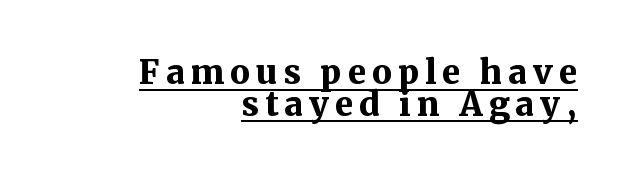
{"serif": "yes", "italic": "no", "bold": "yes", "weight": "bold", "width": "normal", "stroke_contrast": "medium", "x_height": "medium", "monospaced": "no", "underline": "yes", "align": "right", "line_spacing": "tight", "line_spacing_ratio": 0.96, "glyph_px": 33}
